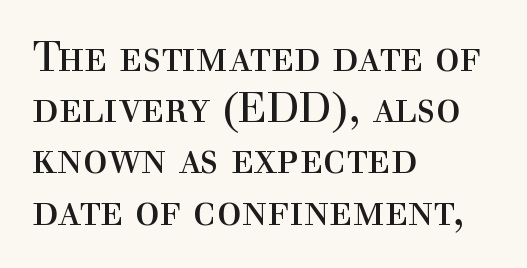
Q: Is the text bold? A: No.
Q: Is the text italic (slanted)? A: No, it is upright.
Q: Is the typeface a serif or a sans-serif typeface? A: Serif.
Q: Is the text underlined? A: No.
Q: How is the paragraph aligned? A: Left-aligned.
Q: Is the spacing between letters normal or unusually wide? A: Normal.
Q: Is the spacing between lines tight, normal or loose? A: Normal.
Q: Width (condensed, normal, or wide)? A: Normal.
Q: x-height? A: Medium.
Q: Monospaced? A: No.
